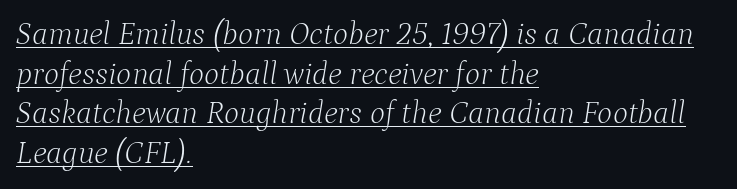
Caption: lettering with a line underneath. Standard letterfit; no display-style spreading of the glyphs. Characters are canted at an angle relative to the baseline's perpendicular. Is this a sans? No — the strokes have serifs. Varying glyph widths throughout — classic text-font behaviour. Bold? No — there's no thickening of the strokes.
